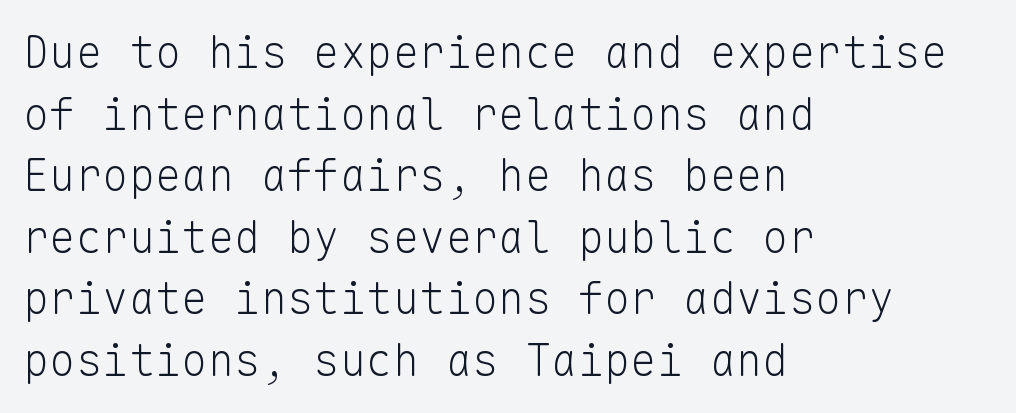
Typeset ragged right — the left edge is the straight one. Stems here are at most as thick as an everyday book face. The passage shown is not underscored anywhere. Quick note: interline space is typical. The typeface chosen for these lines omits serifs.
